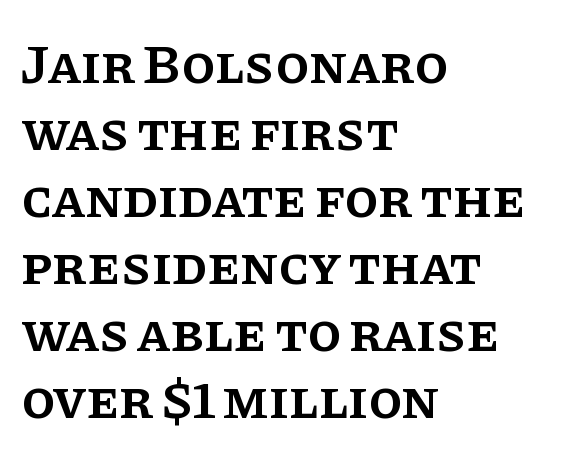
The image shows 55 px semibold serif type, upright; set left-aligned, line spacing 1.22x, normal letter spacing, not underlined; low stroke contrast and a large x-height.
